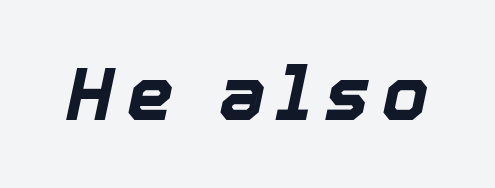
The image shows 74 px bold type, italic (leaning right); set not underlined; a medium x-height.
